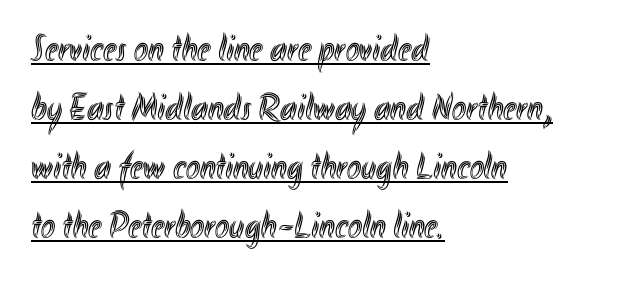
{"width": "condensed", "x_height": "small", "monospaced": "no", "underline": "yes", "align": "left", "line_spacing": "normal", "line_spacing_ratio": 1.55, "letter_spacing": "normal", "letter_spacing_em": 0.0, "glyph_px": 38}
